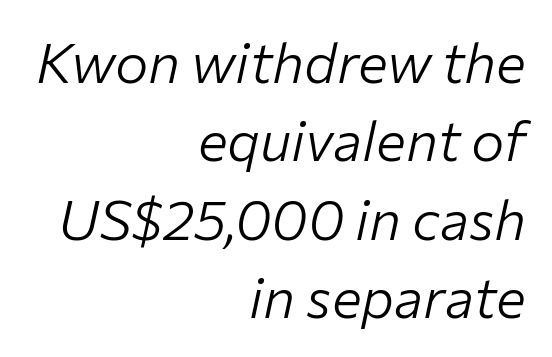
The image shows 56 px light type, italic (leaning right); set right-aligned, normal line spacing (1.4x), normal letter spacing, not underlined; low stroke contrast and a medium x-height.
